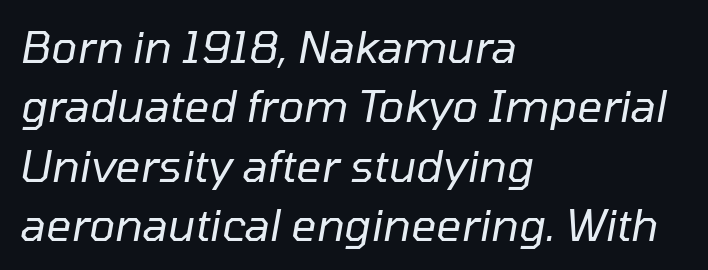
Glyph-to-glyph distance matches everyday printed text. Looks like regular typesetting: each glyph gets only the width it needs. Looking at the ascenders, they clearly lean. These glyphs show unthickened strokes, regular width or finer.
